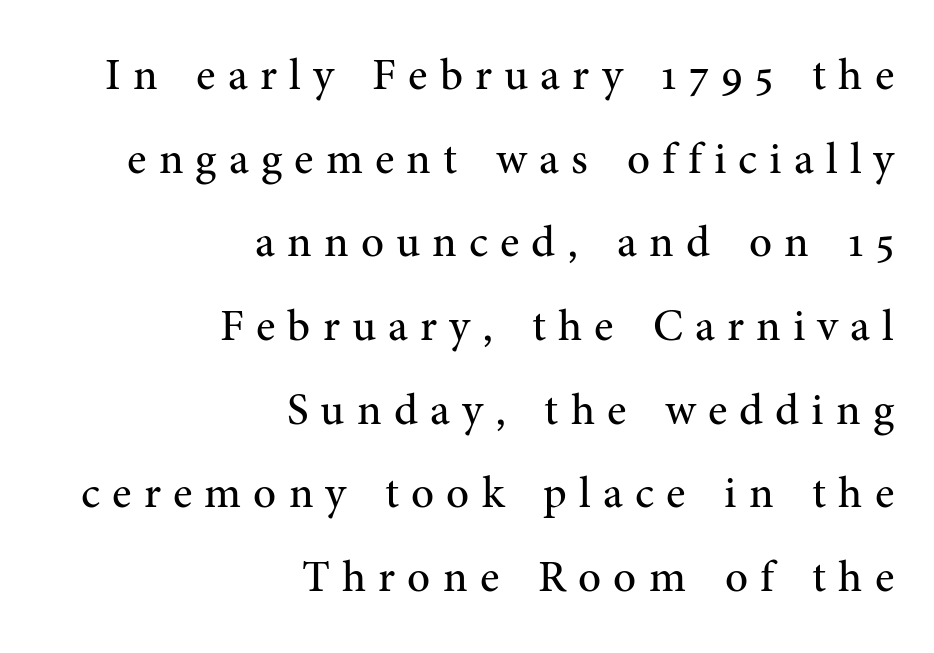
{"serif": "yes", "italic": "no", "bold": "no", "weight": "regular", "width": "normal", "stroke_contrast": "medium", "x_height": "medium", "monospaced": "no", "underline": "no", "align": "right", "line_spacing_ratio": 1.86, "letter_spacing": "wide", "letter_spacing_em": 0.27, "glyph_px": 45}
